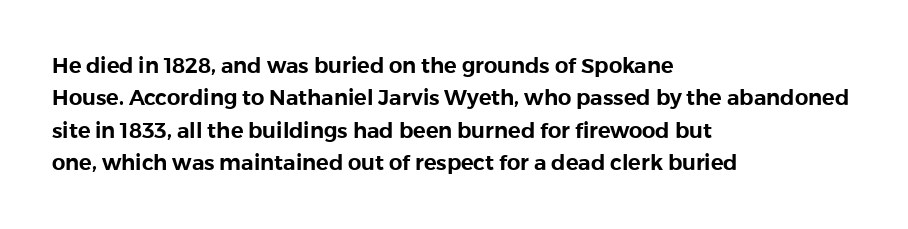
The image shows 21 px text type, upright; set left-aligned, normal line spacing (1.54x), normal letter spacing, not underlined.
